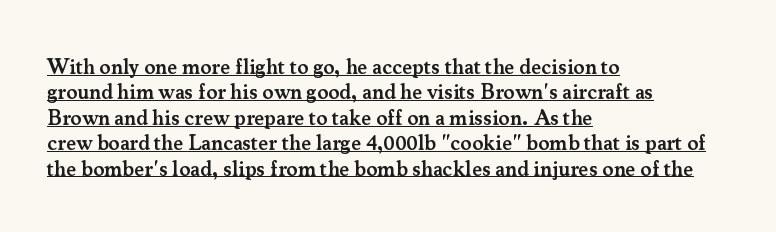
The image shows 21 px text type, upright; set left-aligned, line spacing 1.21x, normal letter spacing, underlined.
